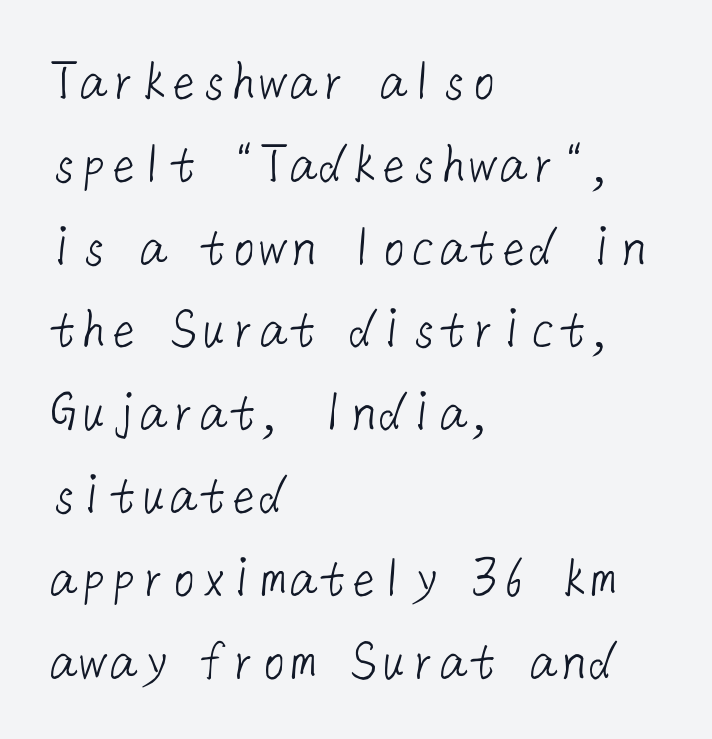
Q: Is the text bold? A: No.
Q: Is the typeface a serif or a sans-serif typeface? A: Sans-serif.
Q: Is the text underlined? A: No.
Q: How is the paragraph aligned? A: Left-aligned.
Q: Is the spacing between letters normal or unusually wide? A: Normal.
Q: Is the spacing between lines tight, normal or loose? A: Normal.
Q: Width (condensed, normal, or wide)? A: Normal.
Q: Stroke contrast? A: Low.
Q: x-height? A: Medium.
